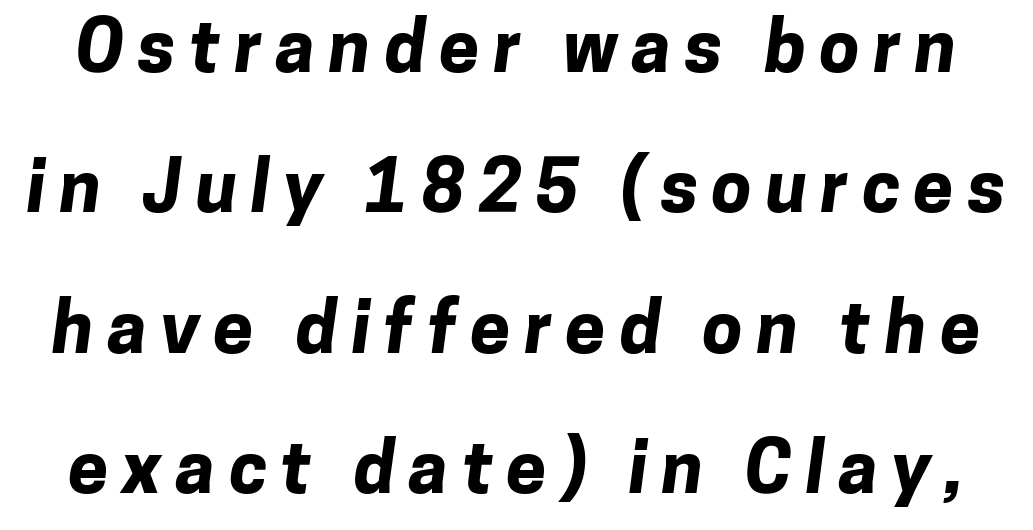
{"serif": "no", "bold": "yes", "weight": "bold", "width": "normal", "stroke_contrast": "low", "x_height": "medium", "monospaced": "no", "underline": "no", "line_spacing": "loose", "line_spacing_ratio": 1.95, "glyph_px": 72}
